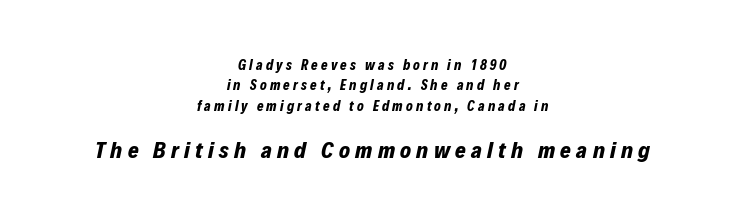
The image shows 23 px bold type, italic (leaning right); set centered, normal line spacing (1.45x), unusually wide letter spacing (+0.23 em), not underlined; the second (bottom) block is 1.64x larger.
